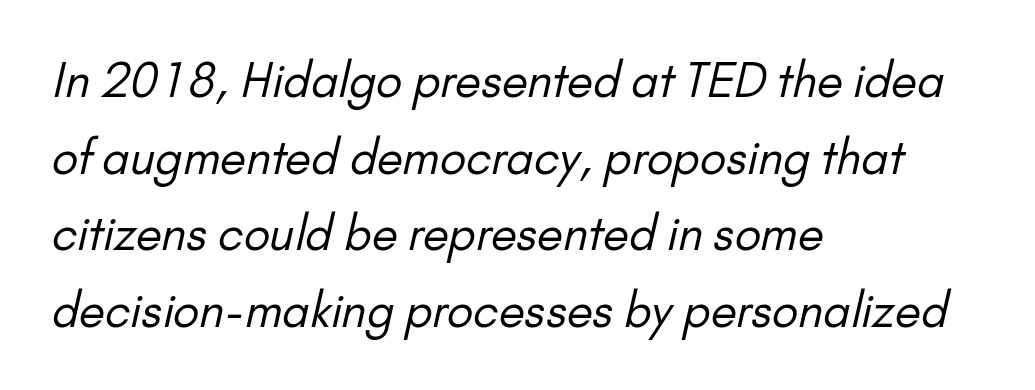
The image shows 47 px regular-weight sans-serif type; set left-aligned, normal line spacing (1.63x), normal letter spacing, not underlined; low stroke contrast and a small x-height.
